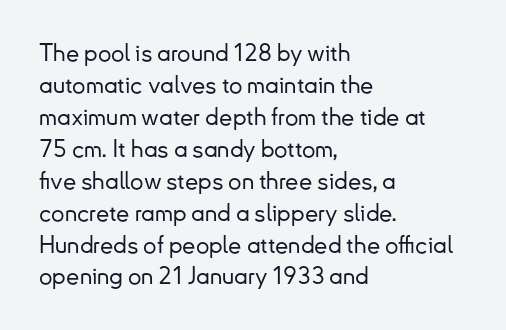
Q: Is the text italic (slanted)? A: No, it is upright.
Q: Is the text underlined? A: No.
Q: How is the paragraph aligned? A: Left-aligned.
Q: Is the spacing between letters normal or unusually wide? A: Normal.
Q: Is the spacing between lines tight, normal or loose? A: Normal.
